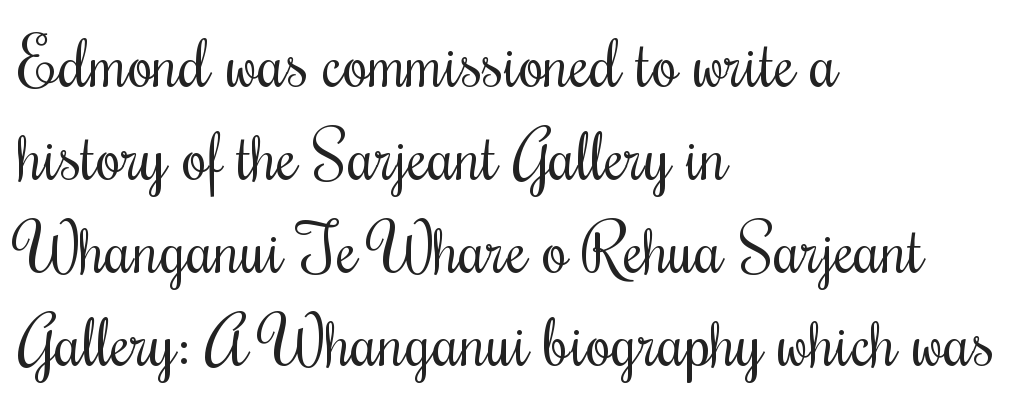
A typesetter would call this proportional, since set widths differ per character. Is there much room between lines? A standard amount, neither cramped nor airy. The line texture is even and compact thanks to regular tracking. The area under the type is left untouched.
